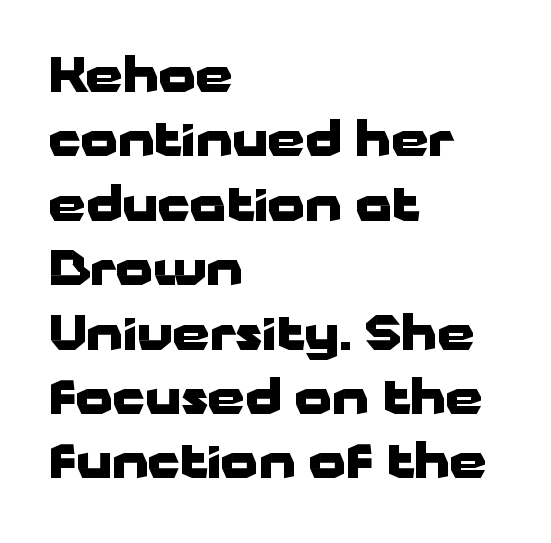
Q: Is the text bold? A: Yes.
Q: Is the text italic (slanted)? A: No, it is upright.
Q: Is the typeface a serif or a sans-serif typeface? A: Sans-serif.
Q: Is the text underlined? A: No.
Q: How is the paragraph aligned? A: Left-aligned.
Q: Is the spacing between letters normal or unusually wide? A: Normal.
Q: Is the spacing between lines tight, normal or loose? A: Normal.
Q: Width (condensed, normal, or wide)? A: Wide.
Q: Stroke contrast? A: Low.
Q: x-height? A: Medium.
Q: Monospaced? A: No.
